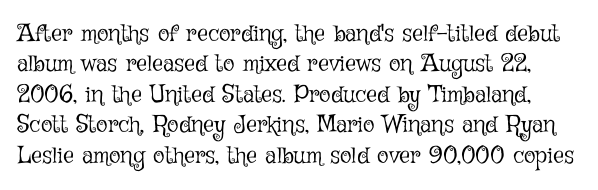
Q: Is the text bold? A: No.
Q: Is the text italic (slanted)? A: No, it is upright.
Q: Is the text underlined? A: No.
Q: Is the spacing between letters normal or unusually wide? A: Normal.
Q: Is the spacing between lines tight, normal or loose? A: Normal.
